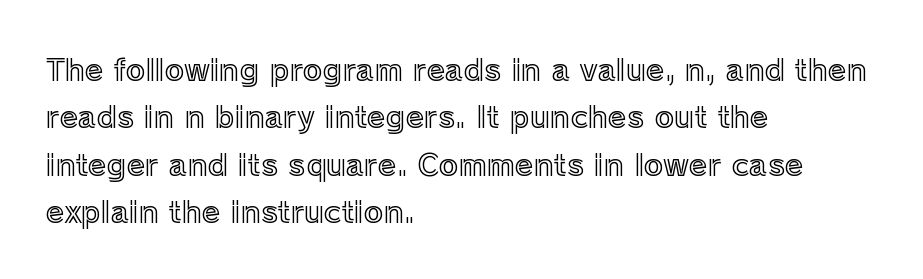
The image shows 30 px text type, upright; set left-aligned, normal line spacing (1.58x), normal letter spacing, not underlined; a medium x-height.
